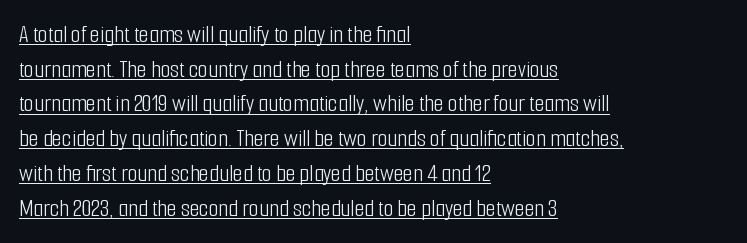
Q: Is the text bold? A: No.
Q: Is the text italic (slanted)? A: No, it is upright.
Q: Is the text underlined? A: Yes.
Q: How is the paragraph aligned? A: Left-aligned.
Q: Is the spacing between letters normal or unusually wide? A: Normal.
Q: Is the spacing between lines tight, normal or loose? A: Normal.
